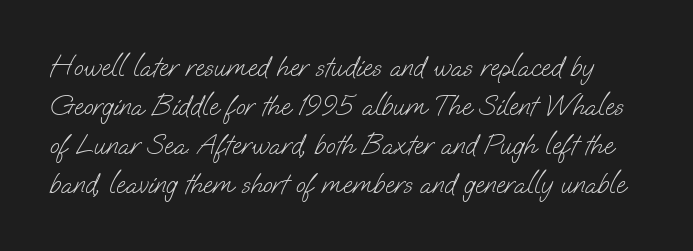
{"serif": "no", "bold": "no", "weight": "light", "width": "normal", "stroke_contrast": "low", "x_height": "small", "monospaced": "no", "underline": "no", "line_spacing": "normal", "line_spacing_ratio": 1.39, "letter_spacing": "normal", "letter_spacing_em": 0.0, "glyph_px": 28}
